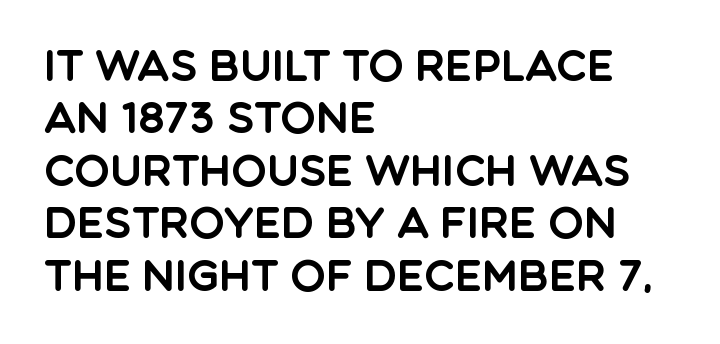
The image shows 42 px sans-serif type, upright; set left-aligned, normal line spacing (1.25x), normal letter spacing, not underlined; a large x-height.
